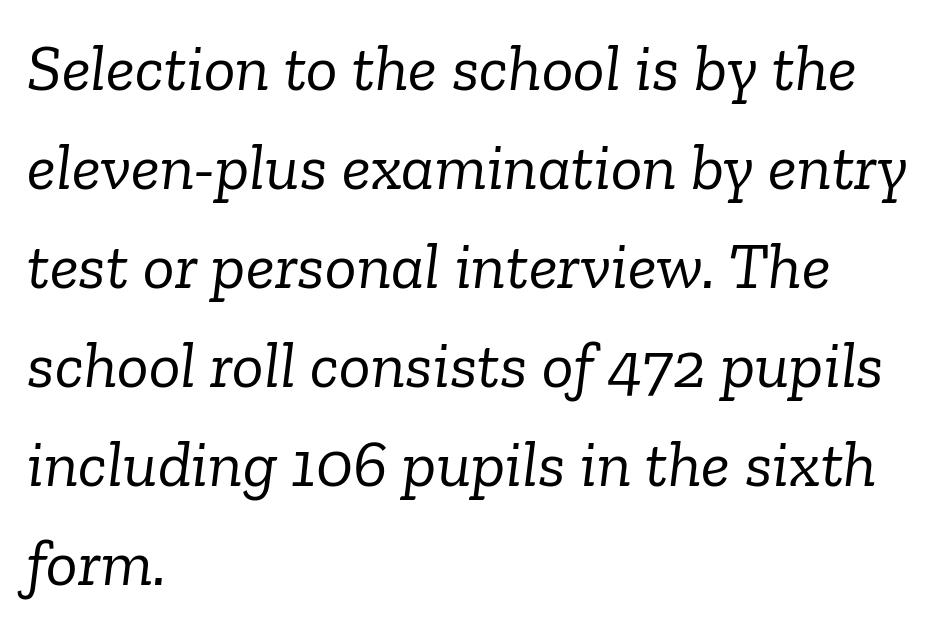
The image shows 66 px light serif type, italic (leaning right); set left-aligned, normal line spacing (1.5x), normal letter spacing, not underlined; low stroke contrast and a medium x-height.
